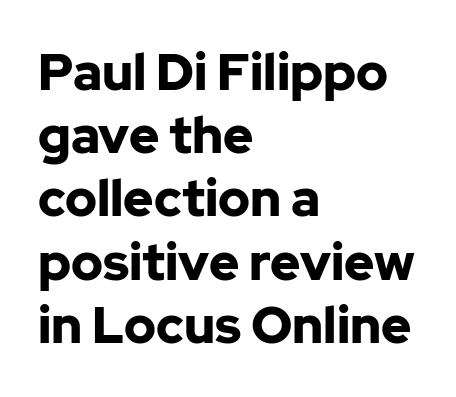
{"serif": "no", "italic": "no", "bold": "yes", "weight": "bold", "width": "normal", "stroke_contrast": "low", "x_height": "medium", "monospaced": "no", "underline": "no", "align": "left", "line_spacing_ratio": 1.24, "letter_spacing": "normal", "letter_spacing_em": 0.0, "glyph_px": 51}
